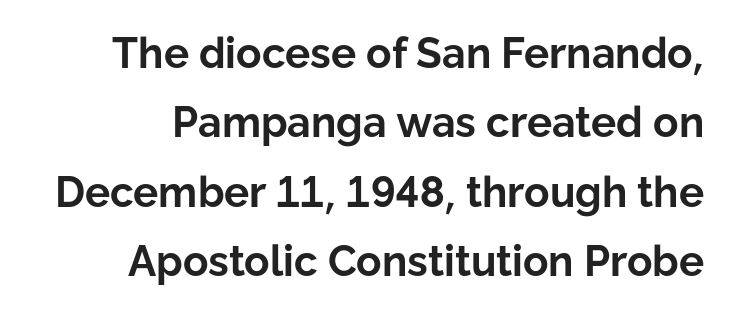
Q: Is the text bold? A: Yes.
Q: Is the text italic (slanted)? A: No, it is upright.
Q: Is the typeface a serif or a sans-serif typeface? A: Sans-serif.
Q: Is the text underlined? A: No.
Q: Is the spacing between letters normal or unusually wide? A: Normal.
Q: Is the spacing between lines tight, normal or loose? A: Normal.
Q: Width (condensed, normal, or wide)? A: Normal.
Q: Stroke contrast? A: Low.
Q: x-height? A: Medium.
Q: Monospaced? A: No.
